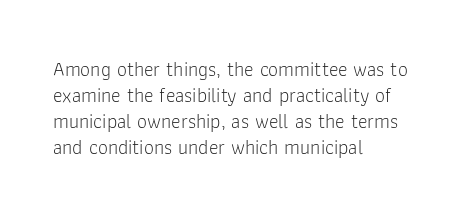
Q: Is the text bold? A: No.
Q: Is the text italic (slanted)? A: No, it is upright.
Q: Is the text underlined? A: No.
Q: How is the paragraph aligned? A: Left-aligned.
Q: Is the spacing between letters normal or unusually wide? A: Normal.
Q: Is the spacing between lines tight, normal or loose? A: Normal.
